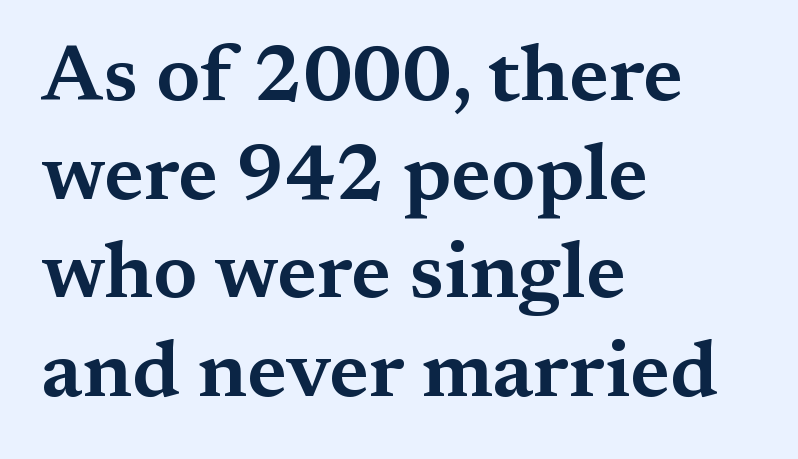
{"serif": "yes", "italic": "no", "width": "wide", "stroke_contrast": "medium", "x_height": "medium", "monospaced": "no", "underline": "no", "align": "left", "line_spacing": "normal", "line_spacing_ratio": 1.25, "letter_spacing": "normal", "letter_spacing_em": 0.0, "glyph_px": 79}
